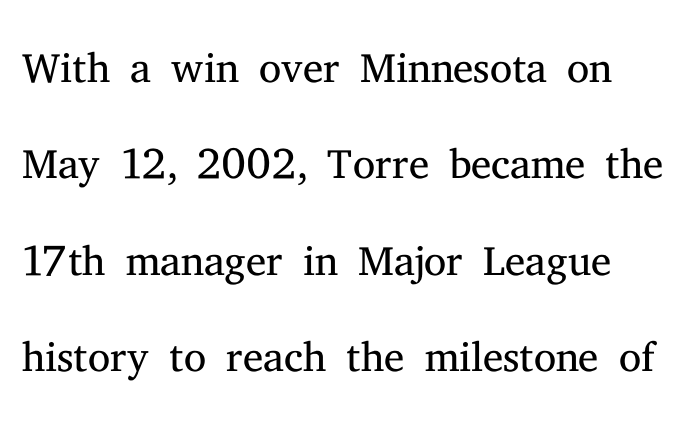
{"serif": "yes", "italic": "no", "bold": "no", "weight": "light", "width": "normal", "stroke_contrast": "medium", "x_height": "medium", "monospaced": "no", "underline": "no", "line_spacing": "normal", "line_spacing_ratio": 1.53, "letter_spacing": "normal", "letter_spacing_em": 0.0, "glyph_px": 63}
